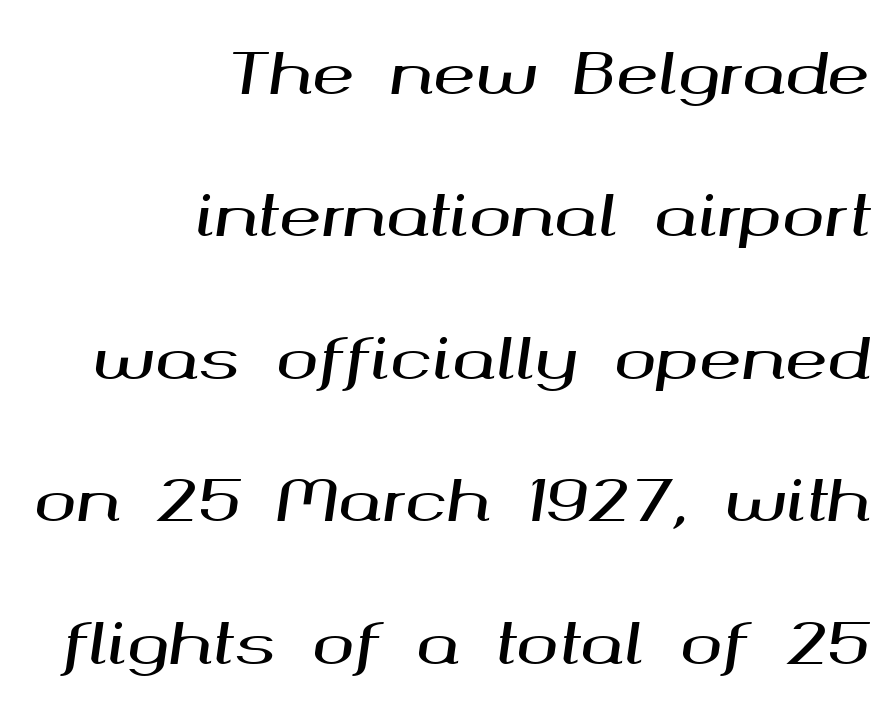
{"italic": "yes", "lean": "right", "slant_degrees": 8, "width": "wide", "stroke_contrast": "medium", "x_height": "medium", "monospaced": "no", "underline": "no", "align": "right", "line_spacing": "loose", "line_spacing_ratio": 2.5, "letter_spacing": "normal", "letter_spacing_em": 0.0, "glyph_px": 57}
